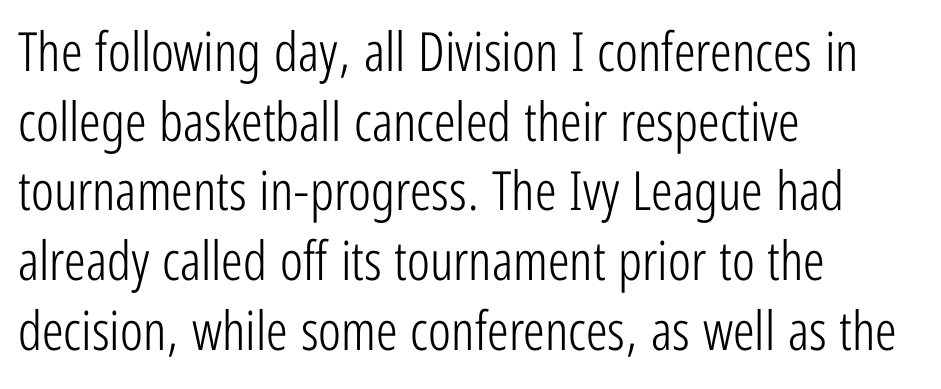
The image shows 54 px light, condensed sans-serif type, upright; set left-aligned, normal line spacing (1.29x), normal letter spacing, not underlined; low stroke contrast and a medium x-height.
